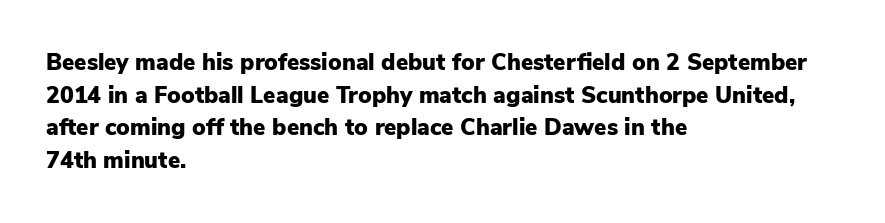
{"italic": "no", "bold": "yes", "underline": "no", "align": "left", "line_spacing": "normal", "line_spacing_ratio": 1.42, "letter_spacing": "normal", "letter_spacing_em": 0.0, "glyph_px": 23}
